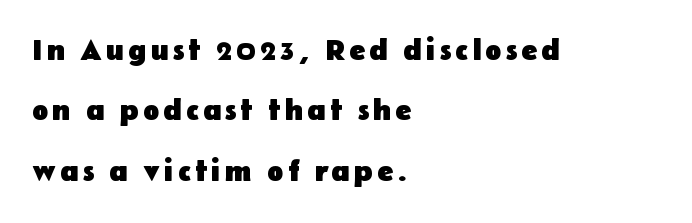
The specimen omits any rule beneath the text block's lines. Character widths vary here, with narrow letters taking less room than wide ones. Line starts are locked; line ends wander. Does the lettering tilt? It doesn't — this is upright.
